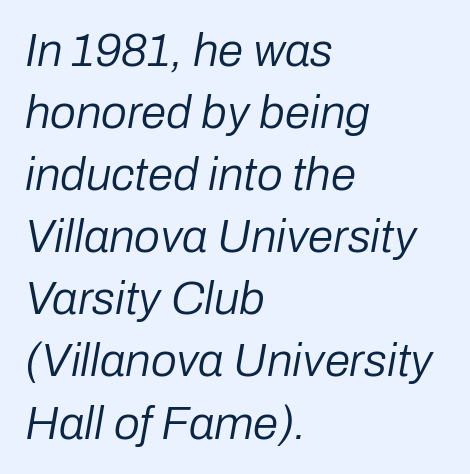
{"italic": "yes", "lean": "right", "slant_degrees": 10, "bold": "no", "weight": "regular", "width": "normal", "stroke_contrast": "low", "x_height": "medium", "monospaced": "no", "underline": "no", "align": "left", "line_spacing": "normal", "line_spacing_ratio": 1.35, "letter_spacing": "normal", "letter_spacing_em": 0.0, "glyph_px": 46}
